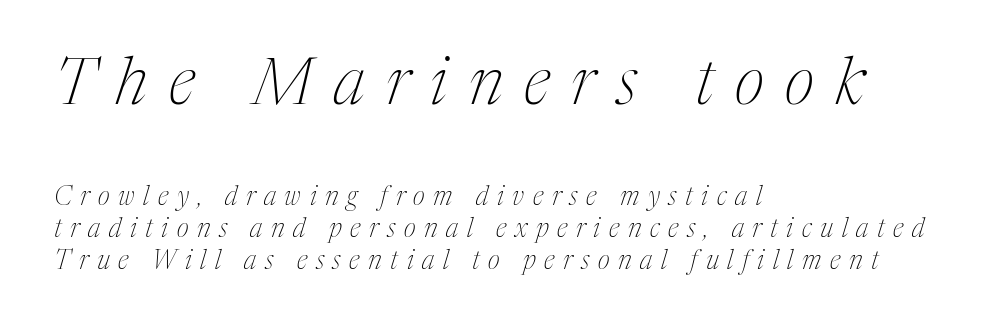
Q: Is the text bold? A: No.
Q: Is the text italic (slanted)? A: Yes, it leans right by about 17 degrees.
Q: Is the typeface a serif or a sans-serif typeface? A: Serif.
Q: Is the text underlined? A: No.
Q: How is the paragraph aligned? A: Left-aligned.
Q: Is the spacing between letters normal or unusually wide? A: Unusually wide.
Q: Which block of text is set in a larger size, the first (top) or the second (bottom)? A: The first (top) one.
Q: Width (condensed, normal, or wide)? A: Condensed.
Q: Stroke contrast? A: Medium.
Q: x-height? A: Medium.
Q: Monospaced? A: No.
